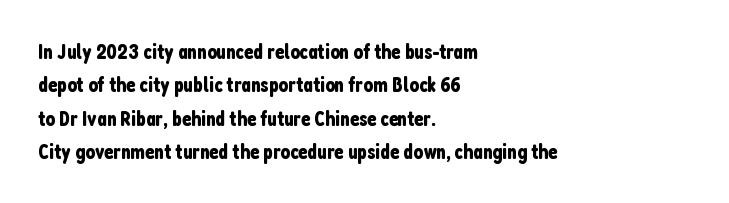
{"italic": "no", "underline": "no", "align": "left", "line_spacing": "normal", "line_spacing_ratio": 1.59, "letter_spacing": "normal", "letter_spacing_em": 0.0, "glyph_px": 21}
